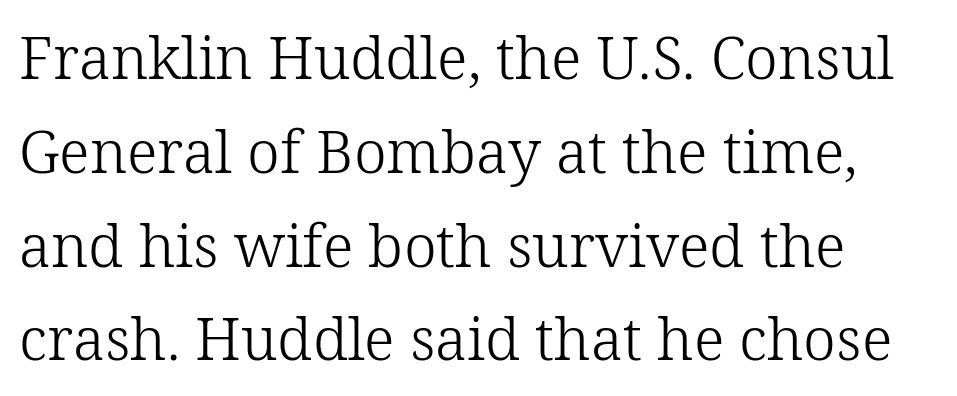
{"serif": "yes", "italic": "no", "bold": "no", "weight": "light", "width": "normal", "stroke_contrast": "low", "x_height": "medium", "monospaced": "no", "underline": "no", "align": "left", "line_spacing": "normal", "line_spacing_ratio": 1.59, "letter_spacing": "normal", "letter_spacing_em": 0.0, "glyph_px": 59}
